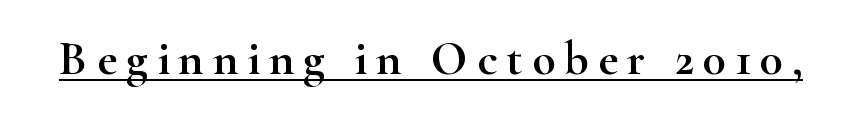
The text was rendered using a seriffed face with decorative stroke endings. Posture: vertical. The lettering is marked with a stroke running underneath it. A typesetter would call this proportional, since set widths differ per character.
